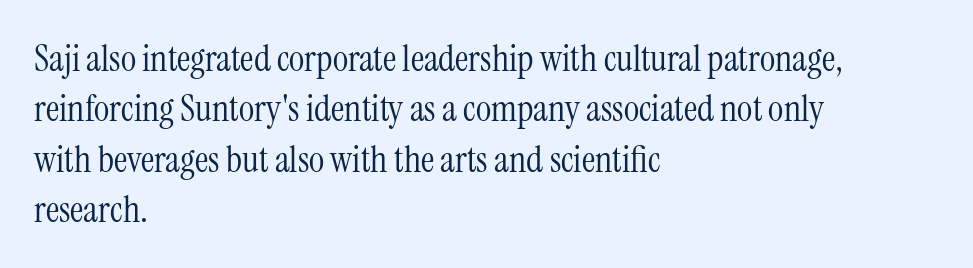
Each word holds together tightly as a unit, with standard inter-letter gaps. The rendering uses natural spacing where letterforms have individual widths. It's the straight-up-and-down kind of type. The rag falls on the right side of this text block. Lines of text with bare space underneath. Summary of vertical rhythm: regular, with standard interline spacing.
